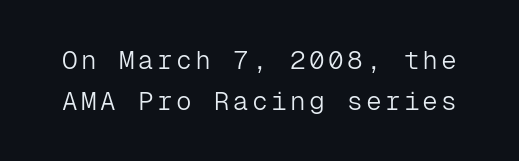
{"italic": "no", "bold": "no", "underline": "no", "line_spacing": "normal", "line_spacing_ratio": 1.58, "glyph_px": 26}
